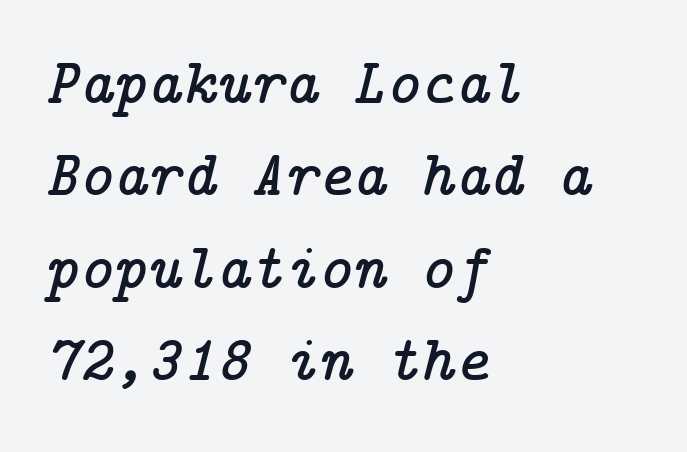
Observe the ordinary spacing: letters are neighbours, not strangers. Would a proofreader flag this as italicized? Yes. Line beginnings align vertically; line endings do not. How would I describe the line gaps? Plain and ordinary. Old-style or modern, the face here clearly has serifs. Underlining? Definitely not there.
